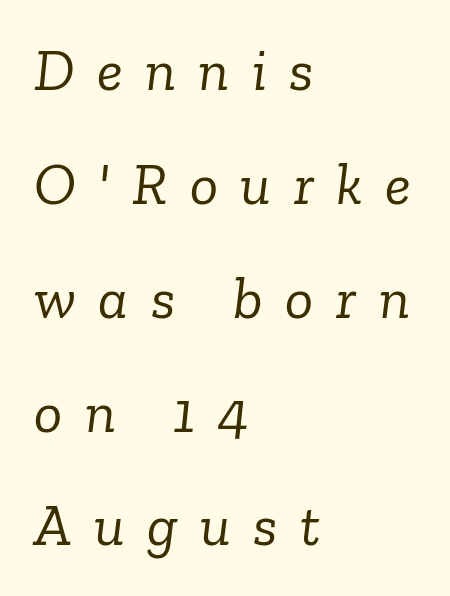
Looking at the ascenders, they clearly lean. Compared with typical paragraphs, the rows here are farther apart. Is the block centered? No — it sits flush against the left margin. The specimen omits any rule beneath the text block's lines. Unbolded letterforms with no extra heft. Compared with typical body copy, the letter spacing here is much looser.
